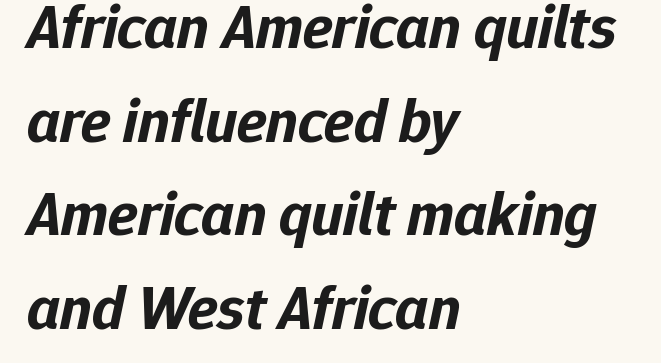
Any mark beneath the type? The region is blank. An italicized treatment has been applied to the whole sample. Normally led — the rows are evenly, conventionally spaced. Looks like regular typesetting: each glyph gets only the width it needs.
